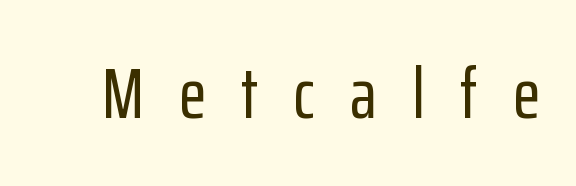
The image shows 72 px condensed sans-serif type, upright; set unusually wide letter spacing (+0.49 em), not underlined; low stroke contrast and a medium x-height.
